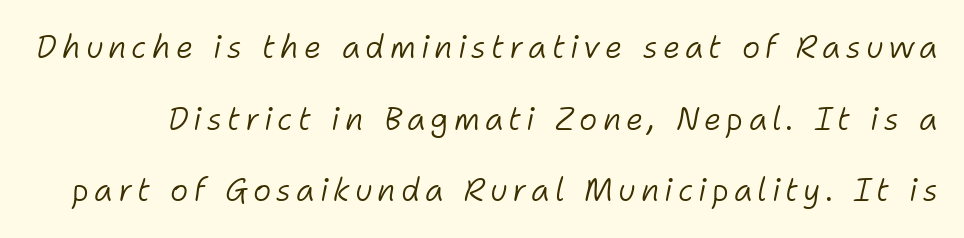
The image shows 31 px light type, italic (leaning right); set loose line spacing (2.31x), not underlined; low stroke contrast and a medium x-height.
